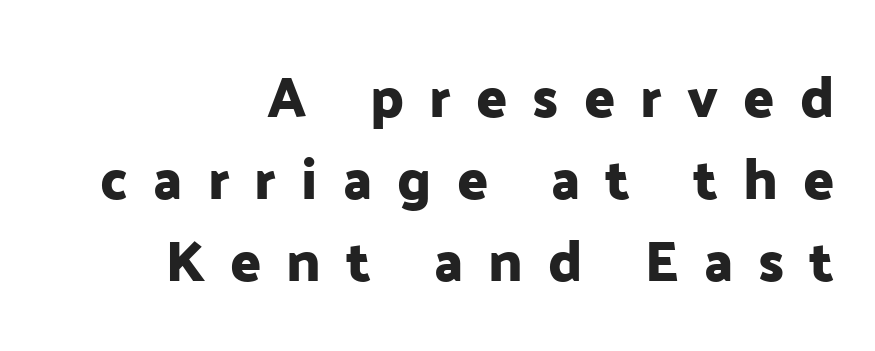
The image shows 57 px sans-serif type, upright; set right-aligned, normal line spacing (1.44x), unusually wide letter spacing (+0.44 em), not underlined; low stroke contrast and a medium x-height.
